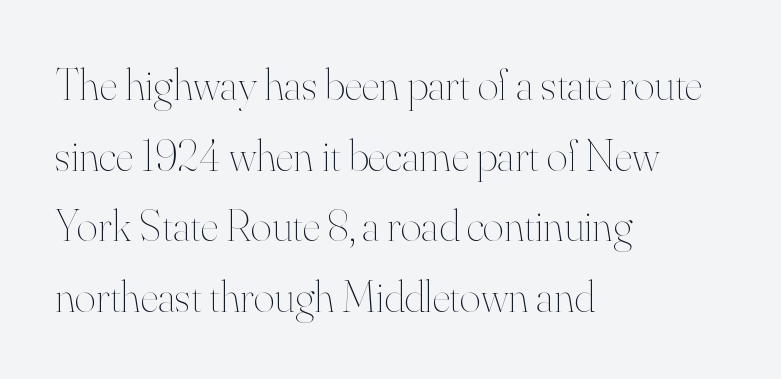
{"italic": "no", "bold": "no", "weight": "thin", "width": "normal", "stroke_contrast": "high", "x_height": "small", "monospaced": "no", "underline": "no", "align": "left", "line_spacing": "normal", "line_spacing_ratio": 1.57, "letter_spacing": "normal", "letter_spacing_em": 0.0, "glyph_px": 45}
